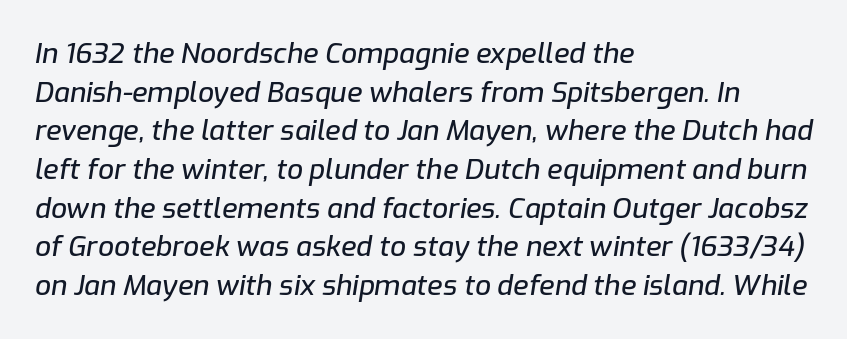
Q: Is the text italic (slanted)? A: Yes, it leans right by about 9 degrees.
Q: Is the text underlined? A: No.
Q: How is the paragraph aligned? A: Left-aligned.
Q: Is the spacing between letters normal or unusually wide? A: Normal.
Q: Is the spacing between lines tight, normal or loose? A: Normal.
Q: Width (condensed, normal, or wide)? A: Normal.
Q: Stroke contrast? A: Low.
Q: x-height? A: Medium.
Q: Monospaced? A: No.
